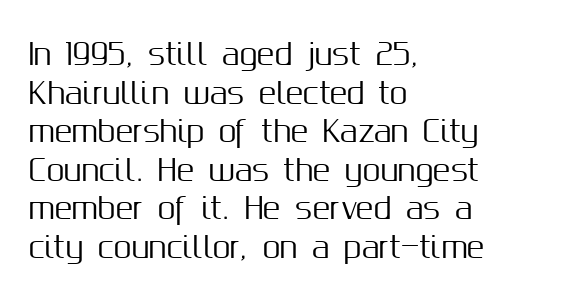
The image shows 29 px sans-serif type, upright; set left-aligned, normal line spacing (1.33x), normal letter spacing, not underlined; medium stroke contrast and a medium x-height.
